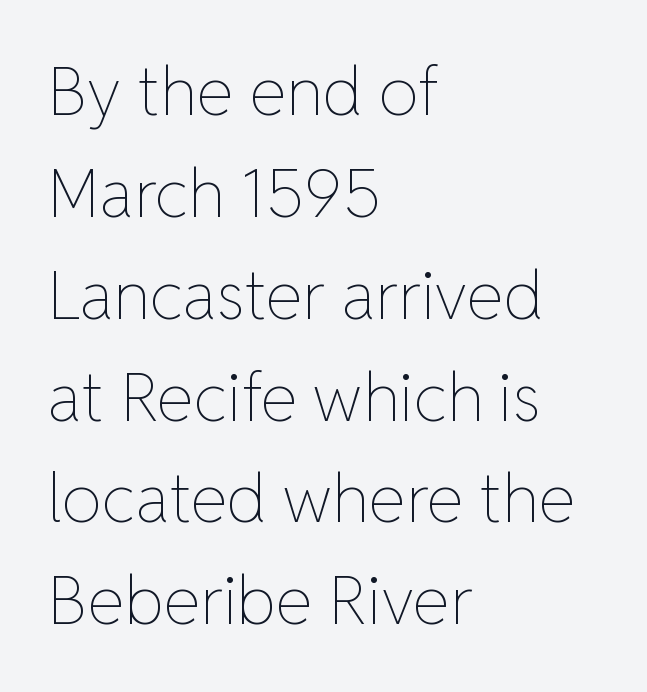
Each letter keeps its own natural width here, so spacing adapts to shape. How would I describe the line gaps? Plain and ordinary. The compositor pushed each line to the left boundary. Between one letter and the next there's only the usual sliver of space. A bare baseline throughout the passage.
